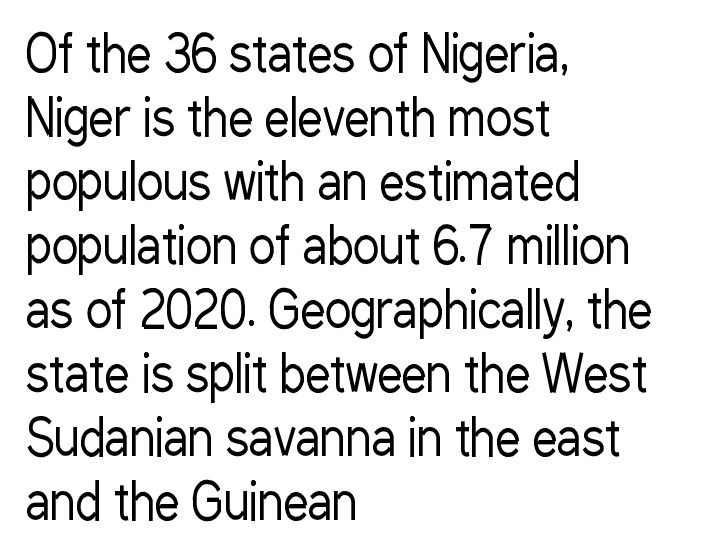
The strip under each line holds only bare page. Stem width sits at or under what a default text font uses. Note: no serifs on the glyphs. A typesetter would call this zero additional tracking. Nope, not italic — everything's standing straight.
